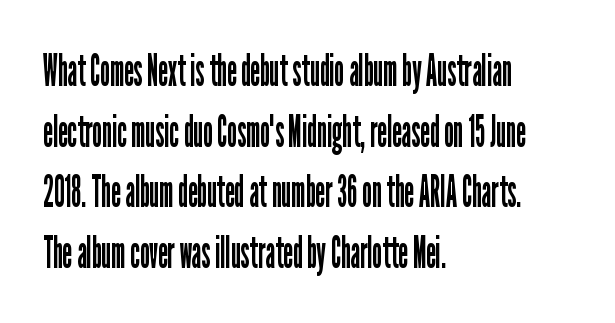
{"serif": "no", "italic": "no", "bold": "no", "weight": "regular", "width": "condensed", "stroke_contrast": "low", "x_height": "medium", "monospaced": "no", "underline": "no", "align": "left", "line_spacing": "normal", "line_spacing_ratio": 1.38, "letter_spacing": "normal", "letter_spacing_em": 0.0, "glyph_px": 44}
